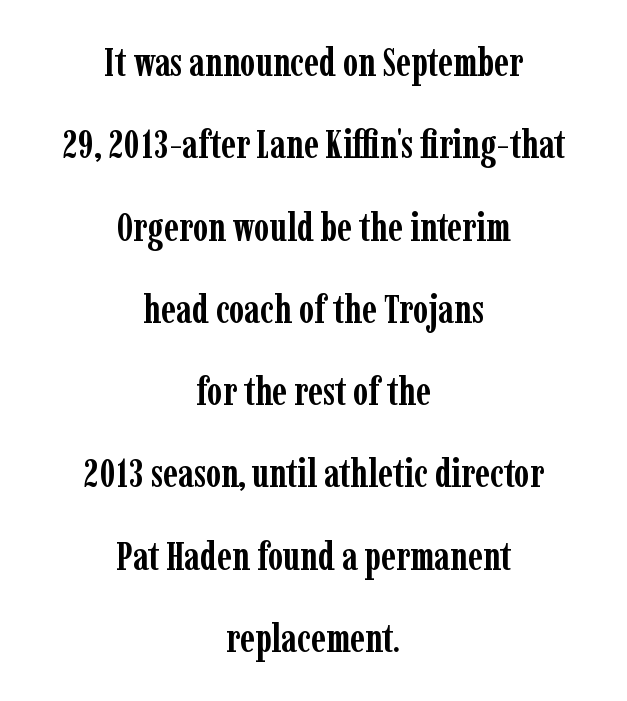
These lines are rendered in a variable-pitch font. Regarding serifs, this sample has them. The zone under the glyphs is completely vacant. Its strokes are broad and dark, the hallmark of bold type. Each line is balanced around a shared central axis.
